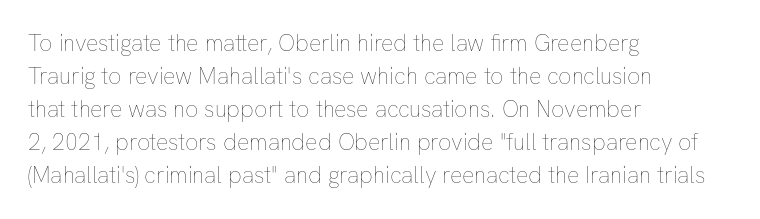
The image shows 23 px text type, upright; set left-aligned, normal line spacing (1.44x), normal letter spacing, not underlined.
